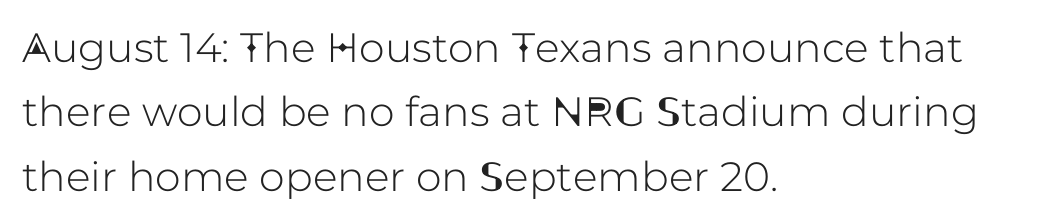
{"serif": "no", "italic": "no", "width": "normal", "stroke_contrast": "low", "x_height": "medium", "monospaced": "no", "underline": "no", "align": "left", "line_spacing": "normal", "line_spacing_ratio": 1.57, "letter_spacing": "normal", "letter_spacing_em": 0.0, "glyph_px": 41}
